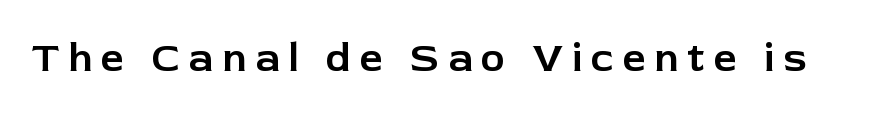
{"serif": "no", "italic": "no", "width": "normal", "stroke_contrast": "low", "x_height": "medium", "monospaced": "no", "underline": "no", "letter_spacing": "wide", "letter_spacing_em": 0.21, "glyph_px": 41}
